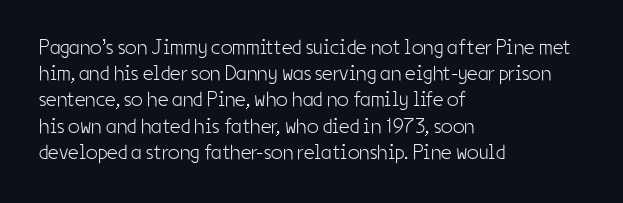
Q: Is the text bold? A: No.
Q: Is the text italic (slanted)? A: No, it is upright.
Q: Is the text underlined? A: No.
Q: How is the paragraph aligned? A: Left-aligned.
Q: Is the spacing between letters normal or unusually wide? A: Normal.
Q: Is the spacing between lines tight, normal or loose? A: Normal.
